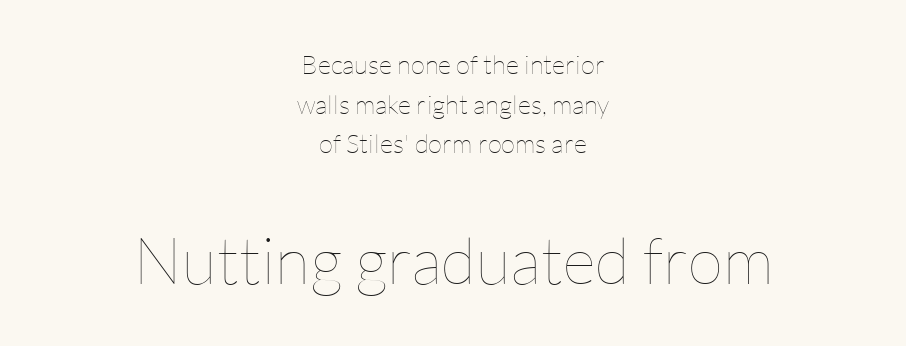
Q: Is the text bold? A: No.
Q: Is the text italic (slanted)? A: No, it is upright.
Q: Is the text underlined? A: No.
Q: How is the paragraph aligned? A: Centered.
Q: Is the spacing between letters normal or unusually wide? A: Normal.
Q: Is the spacing between lines tight, normal or loose? A: Normal.
Q: Which block of text is set in a larger size, the first (top) or the second (bottom)? A: The second (bottom) one.
Q: Width (condensed, normal, or wide)? A: Normal.
Q: Stroke contrast? A: Low.
Q: x-height? A: Medium.
Q: Monospaced? A: No.
